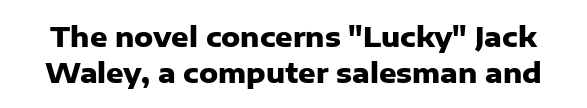
{"italic": "no", "bold": "yes", "underline": "no", "line_spacing": "normal", "line_spacing_ratio": 1.32, "letter_spacing": "normal", "letter_spacing_em": 0.0, "glyph_px": 27}
